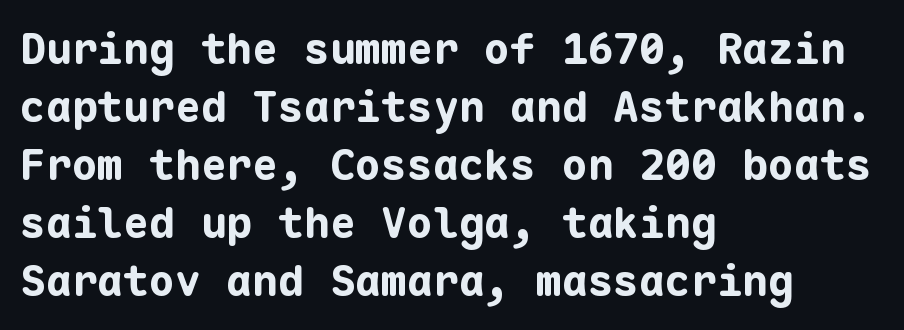
You'd pick this weight for a headline — it's a proper bold. Compared with typical body copy, the letter spacing here is the same. Glance below the letters and you will spot only blank space. These lines are set flush left with a ragged right edge.
